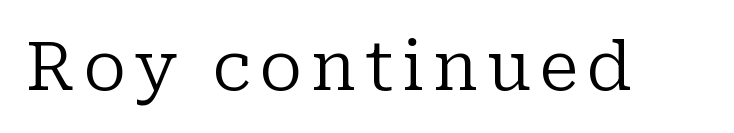
Note the varied advance widths — an 'i' is clearly narrower than an 'm'. These lines were composed using upright roman letters. This is serif lettering, the kind often seen in printed books. Check the space under the baseline: it is left empty. Ink coverage per letter is moderate at most.
